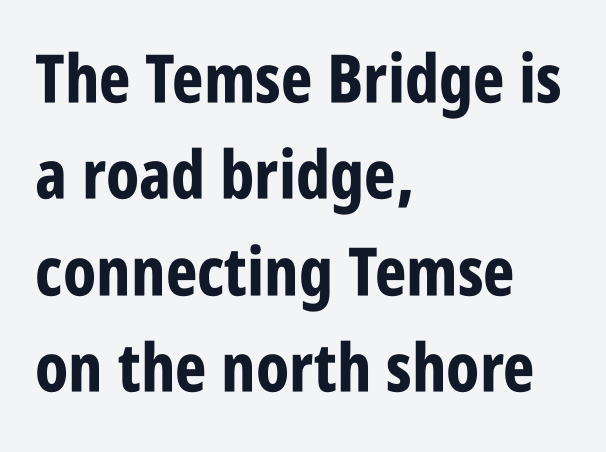
A typesetter would call this zero additional tracking. Vertical spacing — default. Plain, unruled lines of type. The lines in this sample share a left origin and differ only in where they stop. On the weight axis this lands at bold, roughly 700.
